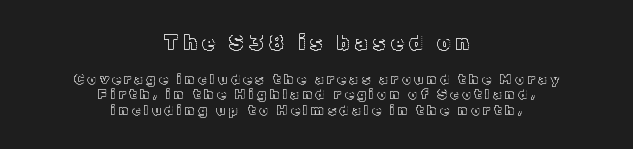
The image shows 21 px text type, upright; set centered, tight line spacing (1.1x), unusually wide letter spacing (+0.24 em), not underlined; the first (top) block is 1.5x larger.
